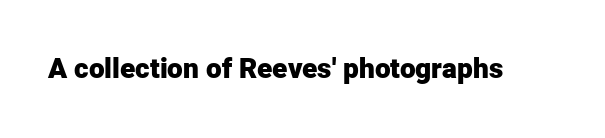
{"serif": "no", "italic": "no", "bold": "yes", "weight": "heavy", "width": "normal", "stroke_contrast": "low", "x_height": "medium", "monospaced": "no", "underline": "no", "letter_spacing": "normal", "letter_spacing_em": 0.0, "glyph_px": 28}
